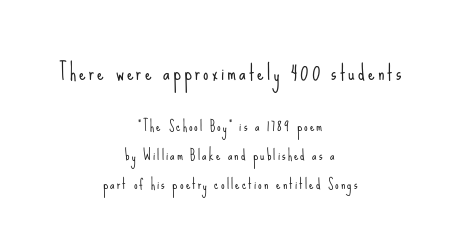
The image shows 21 px text type, upright; set centered, loose line spacing (2.06x), not underlined; the first (top) block is 1.5x larger.
